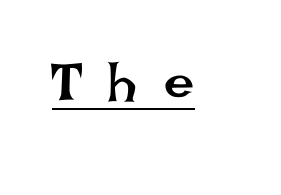
Here the designer chose a conventional face with non-uniform glyph widths. Do the letters lean? They stand straight. Glyph-to-glyph distance is far greater than everyday printed text. This reads as an unemphasized weight, regular at the heaviest. Does a line run under the words? Yes, clearly.
